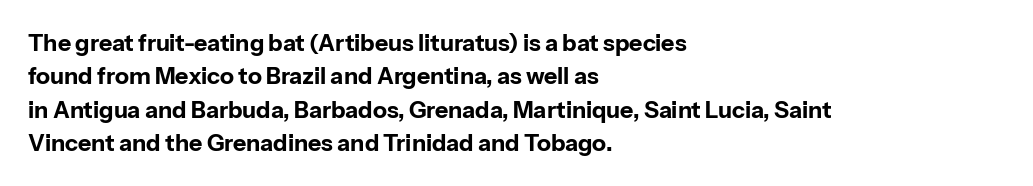
{"italic": "no", "bold": "yes", "underline": "no", "align": "left", "line_spacing": "normal", "line_spacing_ratio": 1.45, "letter_spacing": "normal", "letter_spacing_em": 0.0, "glyph_px": 23}
